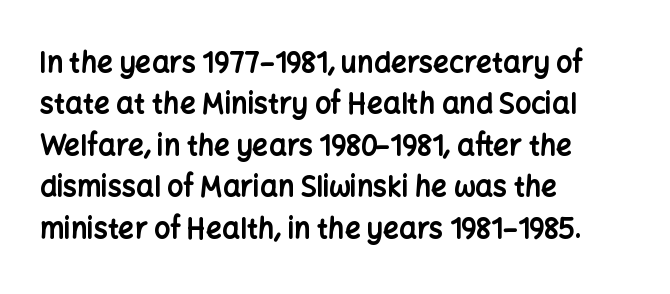
{"serif": "no", "italic": "no", "bold": "yes", "weight": "bold", "width": "normal", "stroke_contrast": "low", "x_height": "medium", "monospaced": "no", "underline": "no", "align": "left", "line_spacing": "normal", "line_spacing_ratio": 1.48, "letter_spacing": "normal", "letter_spacing_em": 0.0, "glyph_px": 28}
